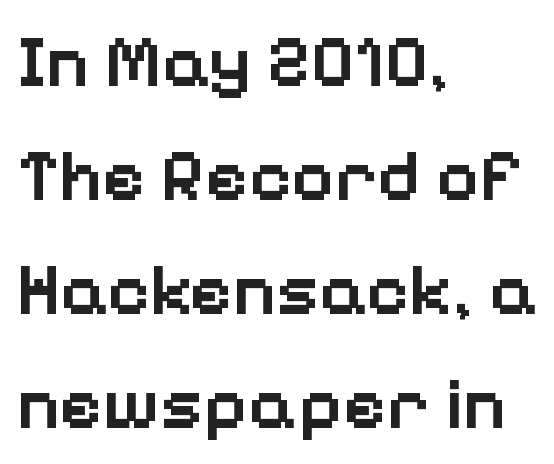
The image shows 74 px semibold sans-serif type, upright; set left-aligned, normal line spacing (1.54x), normal letter spacing, not underlined; low stroke contrast and a medium x-height.
